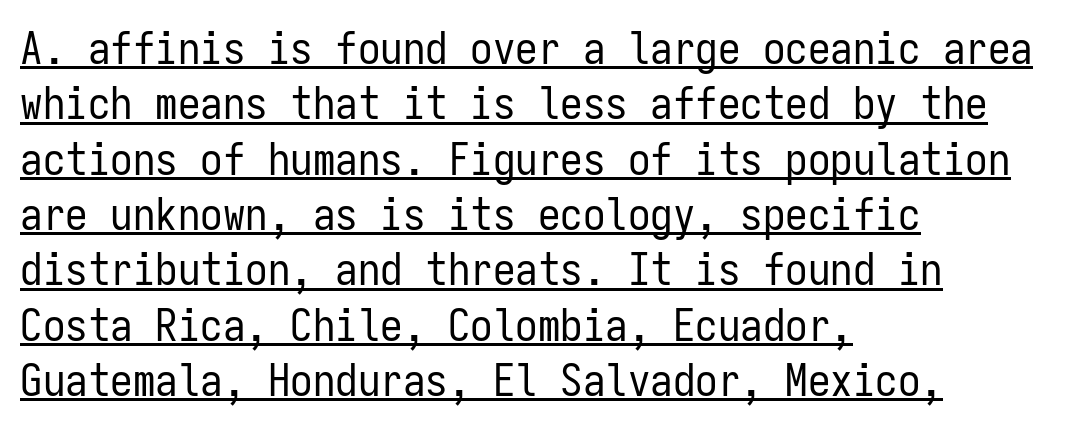
The image shows 45 px regular-weight, condensed sans-serif type, upright, monospaced; set left-aligned, line spacing 1.23x, normal letter spacing, underlined; low stroke contrast and a medium x-height.
